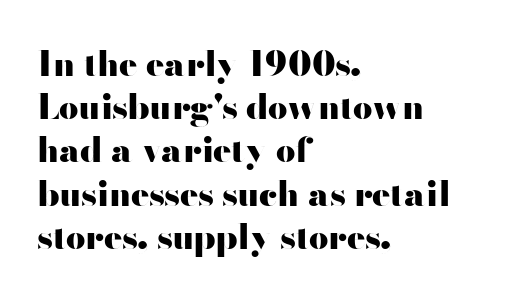
Standard letterfit; no display-style spreading of the glyphs. Each line starts at the same left margin while the right side varies. The space beneath each line is pristine and unruled. Chunky letters — that's bold for sure. This is roman type, the default non-slanted kind.
